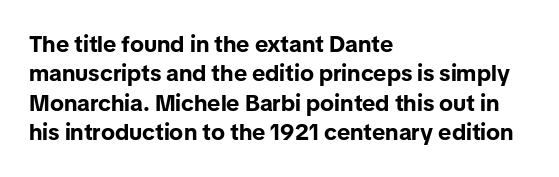
In terms of posture, this sample is upright. Whoever set this chose a conventional vertical rhythm. The space directly below the letters is spotless. A typesetter would call this zero additional tracking.
